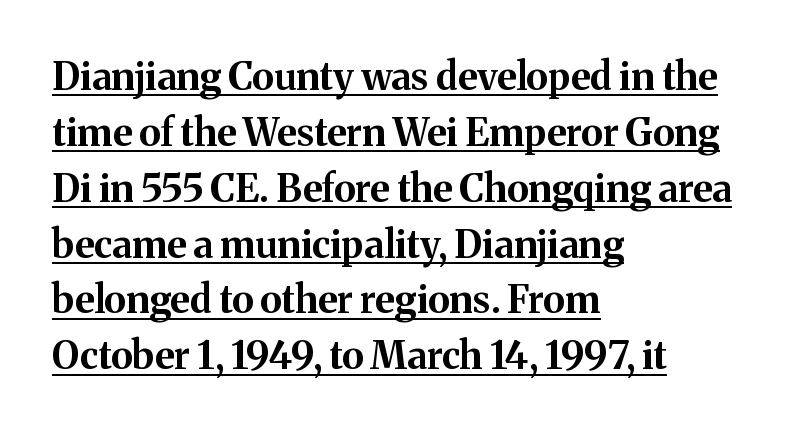
{"serif": "yes", "italic": "no", "bold": "yes", "weight": "bold", "width": "normal", "stroke_contrast": "medium", "x_height": "medium", "monospaced": "no", "underline": "yes", "align": "left", "line_spacing": "normal", "line_spacing_ratio": 1.47, "letter_spacing": "normal", "letter_spacing_em": 0.0, "glyph_px": 38}
